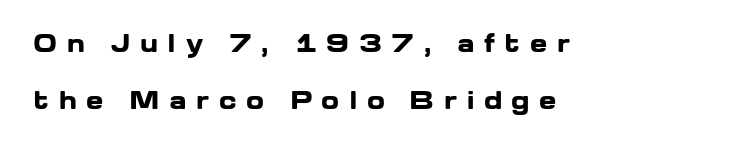
{"italic": "no", "bold": "yes", "underline": "no", "align": "left", "line_spacing": "loose", "line_spacing_ratio": 2.49, "letter_spacing": "wide", "letter_spacing_em": 0.41, "glyph_px": 23}
